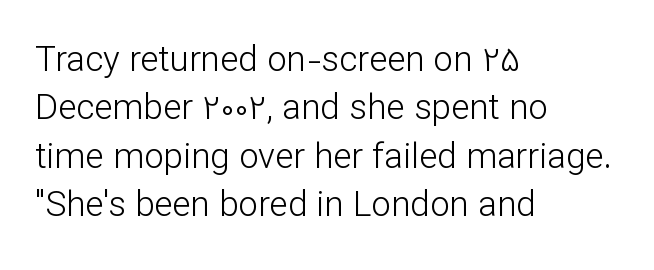
Q: Is the text bold? A: No.
Q: Is the text italic (slanted)? A: No, it is upright.
Q: Is the typeface a serif or a sans-serif typeface? A: Sans-serif.
Q: Is the text underlined? A: No.
Q: How is the paragraph aligned? A: Left-aligned.
Q: Is the spacing between letters normal or unusually wide? A: Normal.
Q: Is the spacing between lines tight, normal or loose? A: Normal.
Q: Width (condensed, normal, or wide)? A: Normal.
Q: Stroke contrast? A: Low.
Q: x-height? A: Medium.
Q: Monospaced? A: No.
